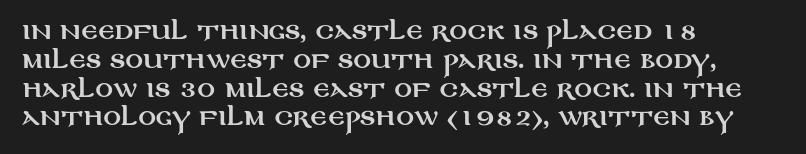
Q: Is the text italic (slanted)? A: No, it is upright.
Q: Is the text underlined? A: No.
Q: How is the paragraph aligned? A: Left-aligned.
Q: Is the spacing between letters normal or unusually wide? A: Normal.
Q: Is the spacing between lines tight, normal or loose? A: Normal.
